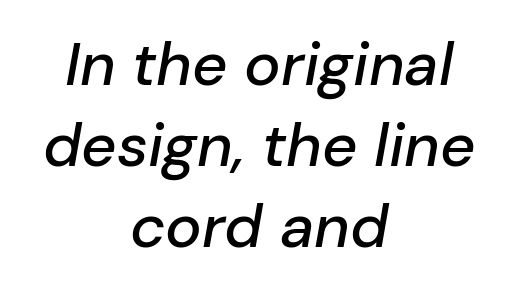
Q: Is the text italic (slanted)? A: Yes, it leans right by about 10 degrees.
Q: Is the text underlined? A: No.
Q: How is the paragraph aligned? A: Centered.
Q: Is the spacing between letters normal or unusually wide? A: Normal.
Q: Is the spacing between lines tight, normal or loose? A: Normal.
Q: Width (condensed, normal, or wide)? A: Normal.
Q: Stroke contrast? A: Low.
Q: x-height? A: Medium.
Q: Monospaced? A: No.
